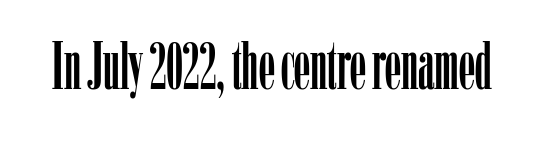
Q: Is the text italic (slanted)? A: No, it is upright.
Q: Is the typeface a serif or a sans-serif typeface? A: Serif.
Q: Is the text underlined? A: No.
Q: Is the spacing between letters normal or unusually wide? A: Normal.
Q: Width (condensed, normal, or wide)? A: Condensed.
Q: Stroke contrast? A: Low.
Q: x-height? A: Medium.
Q: Monospaced? A: No.
